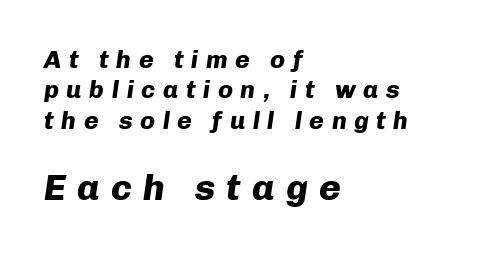
The image shows 37 px heavy type, italic (leaning right); set left-aligned, line spacing 1.22x, unusually wide letter spacing (+0.3 em), not underlined; the second (bottom) block is 1.48x larger; low stroke contrast and a medium x-height.
